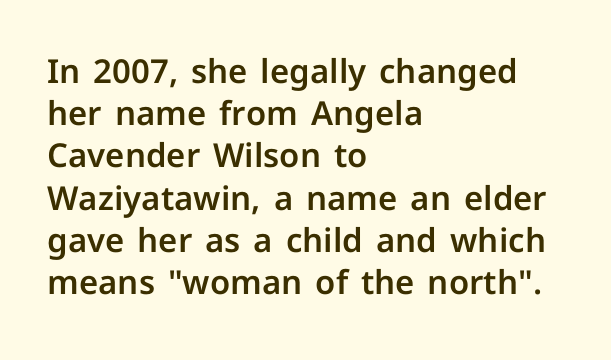
{"serif": "no", "italic": "no", "width": "normal", "stroke_contrast": "low", "x_height": "medium", "monospaced": "no", "underline": "no", "align": "left", "line_spacing": "normal", "line_spacing_ratio": 1.28, "letter_spacing": "normal", "letter_spacing_em": 0.0, "glyph_px": 33}
